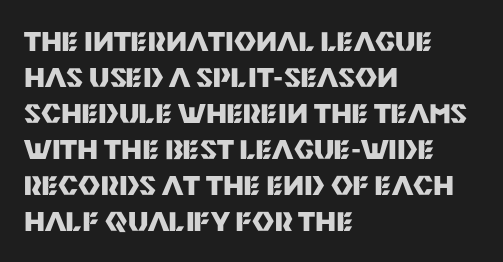
Q: Is the text bold? A: Yes.
Q: Is the text italic (slanted)? A: No, it is upright.
Q: Is the text underlined? A: No.
Q: How is the paragraph aligned? A: Left-aligned.
Q: Is the spacing between letters normal or unusually wide? A: Normal.
Q: Is the spacing between lines tight, normal or loose? A: Normal.
